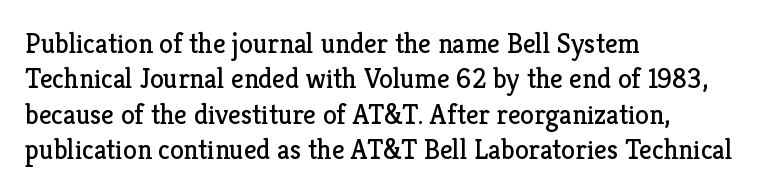
Q: Is the text bold? A: No.
Q: Is the text italic (slanted)? A: No, it is upright.
Q: Is the typeface a serif or a sans-serif typeface? A: Serif.
Q: Is the text underlined? A: No.
Q: How is the paragraph aligned? A: Left-aligned.
Q: Is the spacing between letters normal or unusually wide? A: Normal.
Q: Is the spacing between lines tight, normal or loose? A: Normal.
Q: Width (condensed, normal, or wide)? A: Normal.
Q: Stroke contrast? A: Low.
Q: x-height? A: Medium.
Q: Monospaced? A: No.
